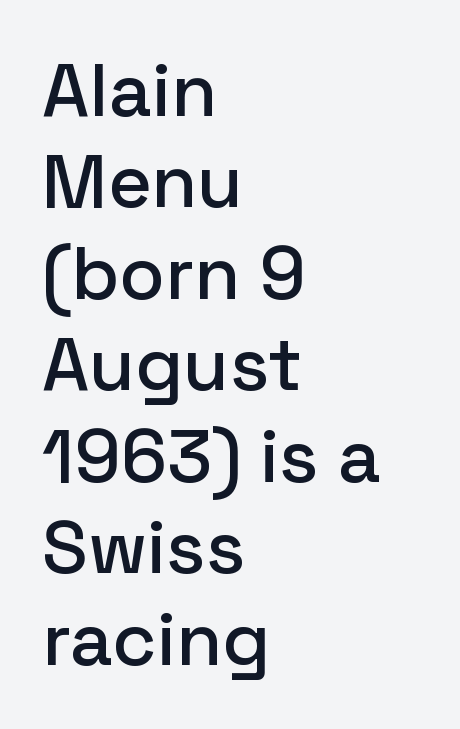
{"serif": "no", "italic": "no", "width": "normal", "stroke_contrast": "low", "x_height": "medium", "monospaced": "no", "underline": "no", "align": "left", "line_spacing_ratio": 1.22, "letter_spacing": "normal", "letter_spacing_em": 0.0, "glyph_px": 75}
